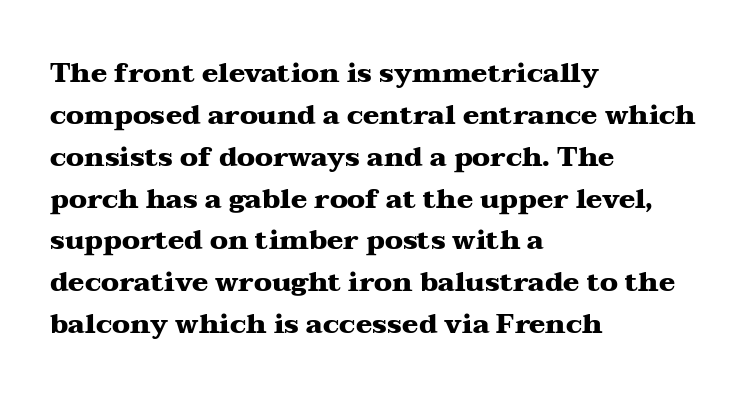
{"italic": "no", "bold": "yes", "underline": "no", "align": "left", "line_spacing": "normal", "line_spacing_ratio": 1.55, "letter_spacing": "normal", "letter_spacing_em": 0.0, "glyph_px": 27}
